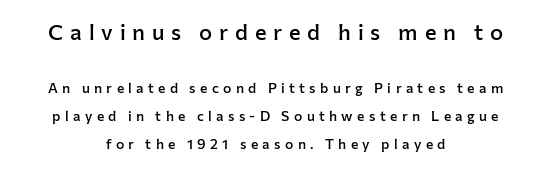
{"italic": "no", "bold": "semi", "underline": "no", "align": "center", "line_spacing": "loose", "line_spacing_ratio": 1.99, "letter_spacing": "wide", "letter_spacing_em": 0.31, "larger_block": "first", "size_ratio": 1.57, "glyph_px": 22}
